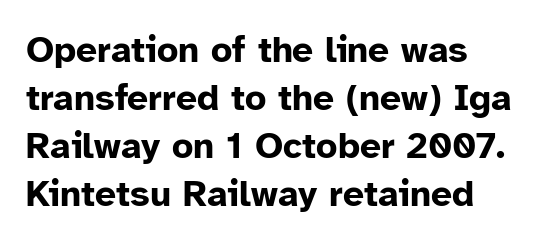
Q: Is the text bold? A: Yes.
Q: Is the text italic (slanted)? A: No, it is upright.
Q: Is the typeface a serif or a sans-serif typeface? A: Sans-serif.
Q: Is the text underlined? A: No.
Q: How is the paragraph aligned? A: Left-aligned.
Q: Is the spacing between letters normal or unusually wide? A: Normal.
Q: Is the spacing between lines tight, normal or loose? A: Normal.
Q: Width (condensed, normal, or wide)? A: Normal.
Q: Stroke contrast? A: Low.
Q: x-height? A: Medium.
Q: Monospaced? A: No.
